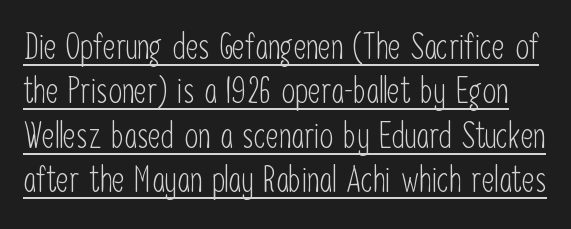
Does the type have serifs? No, each stem ends abruptly. Caption: standard tracking, unaltered. Honestly, the underline is the first thing you notice here. A typesetter would call this leading conventional body-copy spacing.
